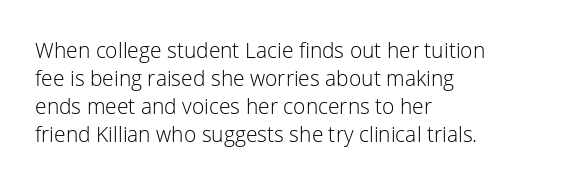
The image shows 21 px text type, upright; set left-aligned, normal line spacing (1.34x), normal letter spacing, not underlined.
